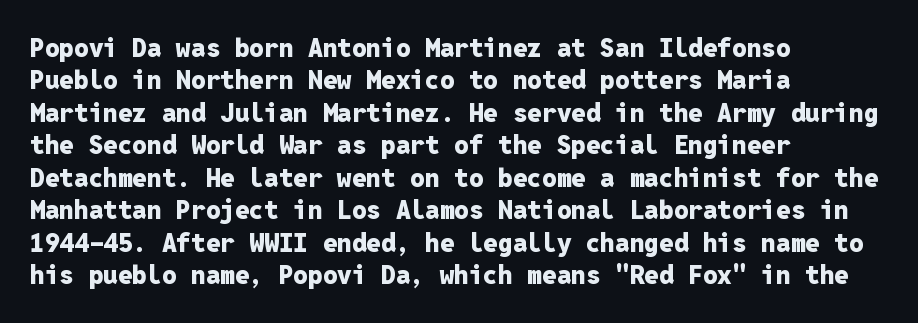
Interline gaps are of average width in this sample. Words float on clear page, feet unadorned. Weight check: bold — yes, fully. These lines were composed using upright roman letters.
